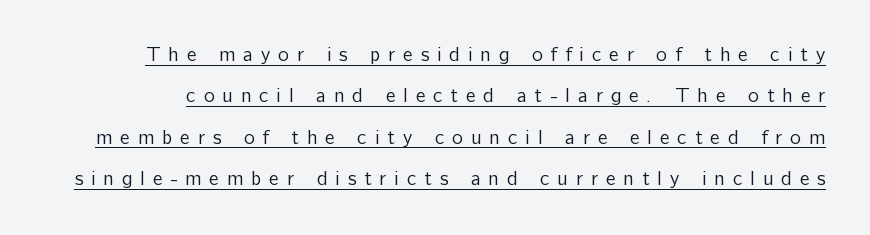
Q: Is the text bold? A: No.
Q: Is the text italic (slanted)? A: No, it is upright.
Q: Is the text underlined? A: Yes.
Q: Is the spacing between letters normal or unusually wide? A: Unusually wide.
Q: Is the spacing between lines tight, normal or loose? A: Loose.
